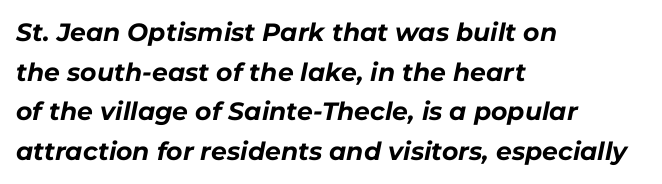
The image shows 25 px bold type, italic (leaning right); set left-aligned, normal line spacing (1.59x), normal letter spacing, not underlined.
